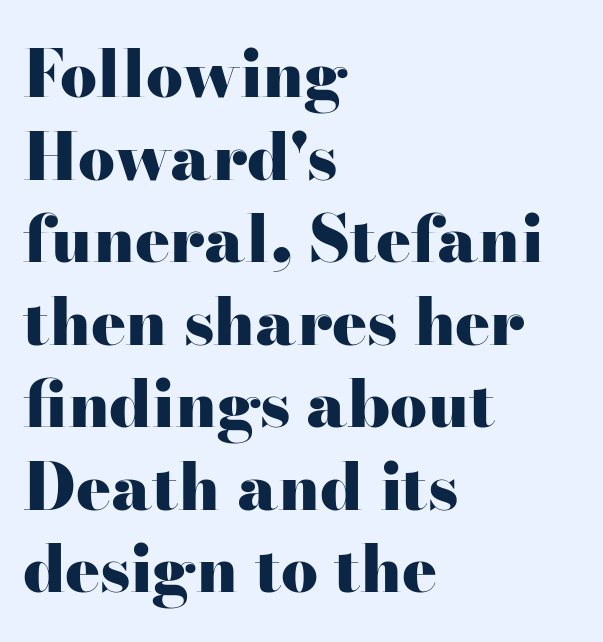
The image shows 65 px heavy, wide serif type, upright; set left-aligned, normal line spacing (1.27x), normal letter spacing, not underlined; high stroke contrast and a small x-height.
